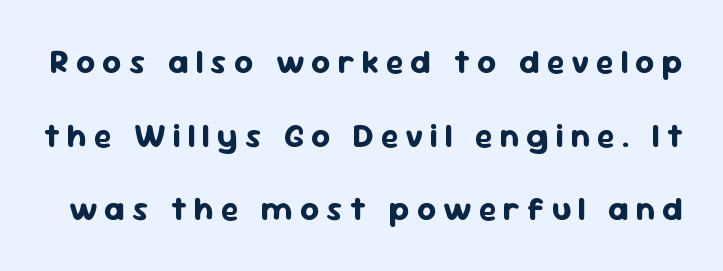
{"serif": "no", "italic": "no", "bold": "yes", "weight": "bold", "width": "normal", "stroke_contrast": "low", "x_height": "medium", "monospaced": "no", "underline": "no", "line_spacing": "loose", "line_spacing_ratio": 2.23, "letter_spacing": "wide", "letter_spacing_em": 0.21, "glyph_px": 33}
